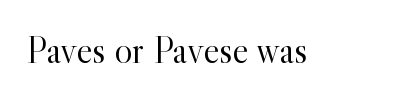
{"serif": "yes", "italic": "no", "bold": "no", "weight": "light", "width": "normal", "x_height": "small", "monospaced": "no", "underline": "no", "letter_spacing": "normal", "letter_spacing_em": 0.0, "glyph_px": 38}
